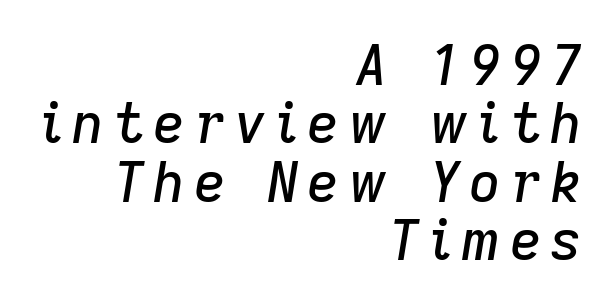
Q: Is the text italic (slanted)? A: Yes, it leans right by about 9 degrees.
Q: Is the text underlined? A: No.
Q: How is the paragraph aligned? A: Right-aligned.
Q: Is the spacing between lines tight, normal or loose? A: Tight.
Q: Width (condensed, normal, or wide)? A: Normal.
Q: Stroke contrast? A: Low.
Q: x-height? A: Medium.
Q: Monospaced? A: No.
